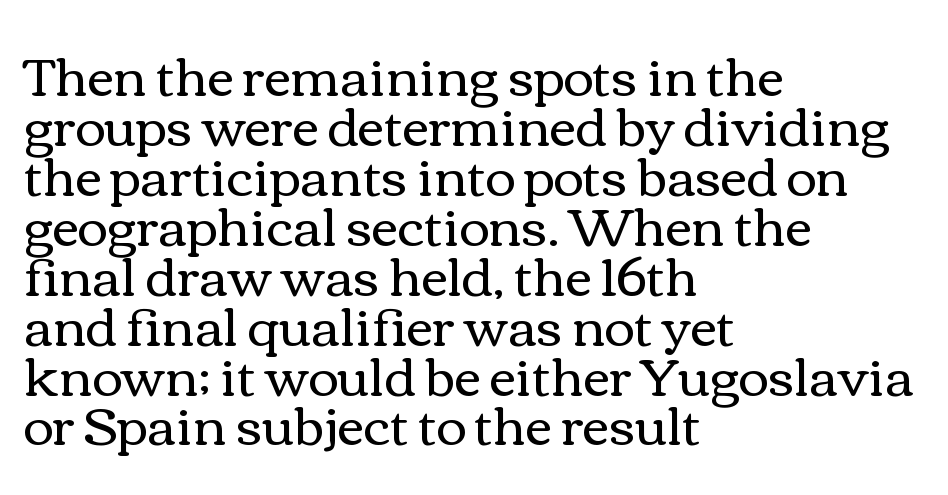
The image shows 52 px regular-weight, wide type, upright; set left-aligned, tight line spacing (0.96x), normal letter spacing, not underlined; medium stroke contrast and a medium x-height.
